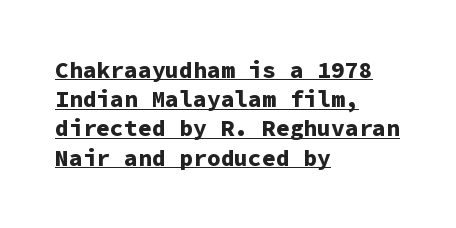
The image shows 23 px bold type, upright; set left-aligned, normal line spacing (1.27x), normal letter spacing, underlined.
